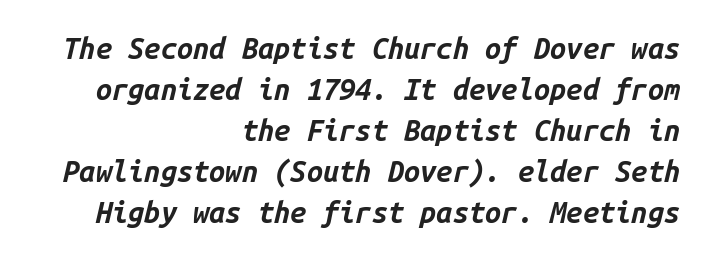
Q: Is the text bold? A: Yes.
Q: Is the text italic (slanted)? A: Yes, it leans right by about 14 degrees.
Q: Is the text underlined? A: No.
Q: How is the paragraph aligned? A: Right-aligned.
Q: Is the spacing between letters normal or unusually wide? A: Normal.
Q: Is the spacing between lines tight, normal or loose? A: Normal.
Q: Width (condensed, normal, or wide)? A: Normal.
Q: Stroke contrast? A: Low.
Q: x-height? A: Medium.
Q: Monospaced? A: Yes.
